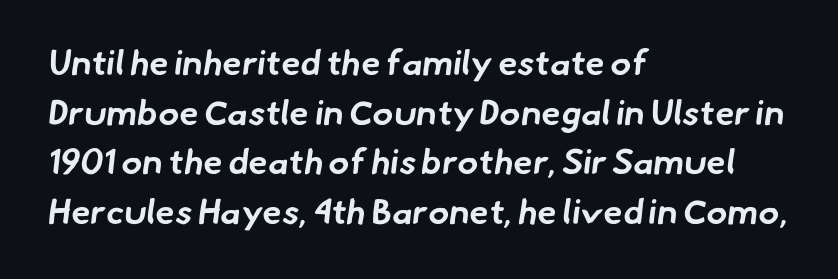
Q: Is the text bold? A: Yes.
Q: Is the typeface a serif or a sans-serif typeface? A: Sans-serif.
Q: Is the text underlined? A: No.
Q: How is the paragraph aligned? A: Left-aligned.
Q: Is the spacing between letters normal or unusually wide? A: Normal.
Q: Is the spacing between lines tight, normal or loose? A: Normal.
Q: Width (condensed, normal, or wide)? A: Normal.
Q: Stroke contrast? A: Low.
Q: x-height? A: Small.
Q: Monospaced? A: No.
